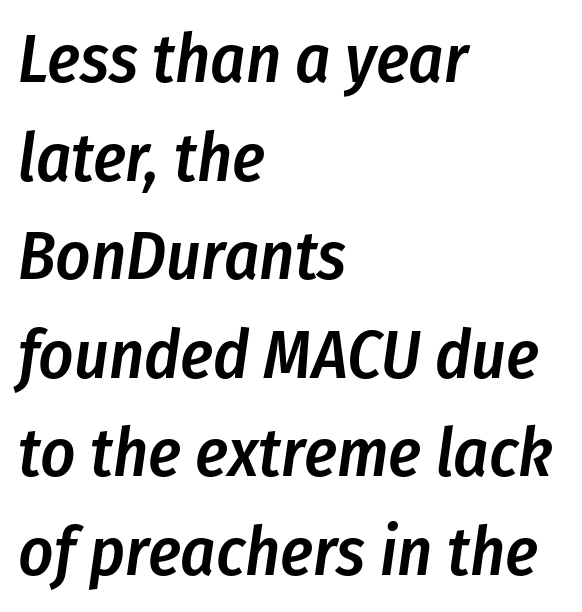
The image shows 68 px semibold, condensed type, italic (leaning right); set left-aligned, normal line spacing (1.45x), normal letter spacing, not underlined; low stroke contrast and a medium x-height.
